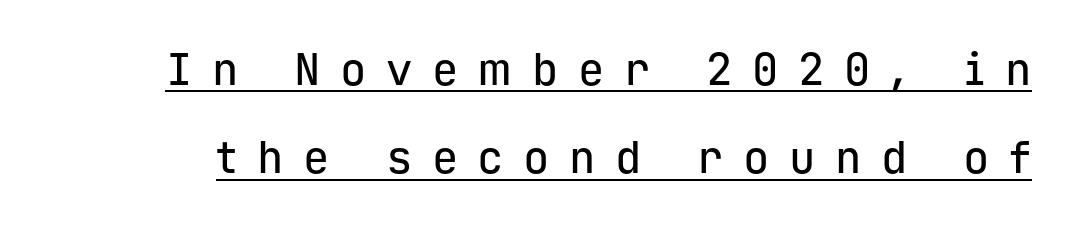
Is there any slant? The stems are plumb. Does a line run under the words? Yes, clearly. Fixed-width glyphs throughout — classic coding-font behaviour. Tracking value appears strongly positive — letters spread wide.
